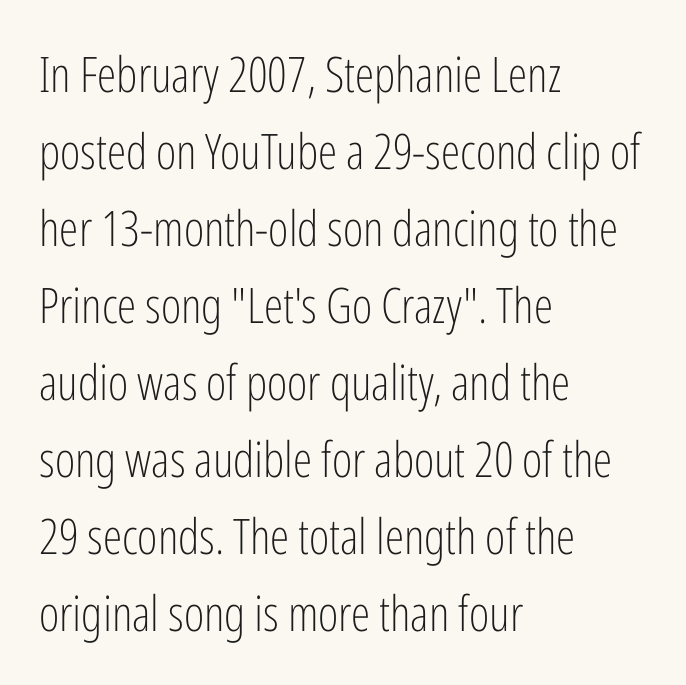
Q: Is the text bold? A: No.
Q: Is the text italic (slanted)? A: No, it is upright.
Q: Is the typeface a serif or a sans-serif typeface? A: Sans-serif.
Q: Is the text underlined? A: No.
Q: How is the paragraph aligned? A: Left-aligned.
Q: Is the spacing between letters normal or unusually wide? A: Normal.
Q: Is the spacing between lines tight, normal or loose? A: Normal.
Q: Width (condensed, normal, or wide)? A: Condensed.
Q: Stroke contrast? A: Low.
Q: x-height? A: Medium.
Q: Monospaced? A: No.
